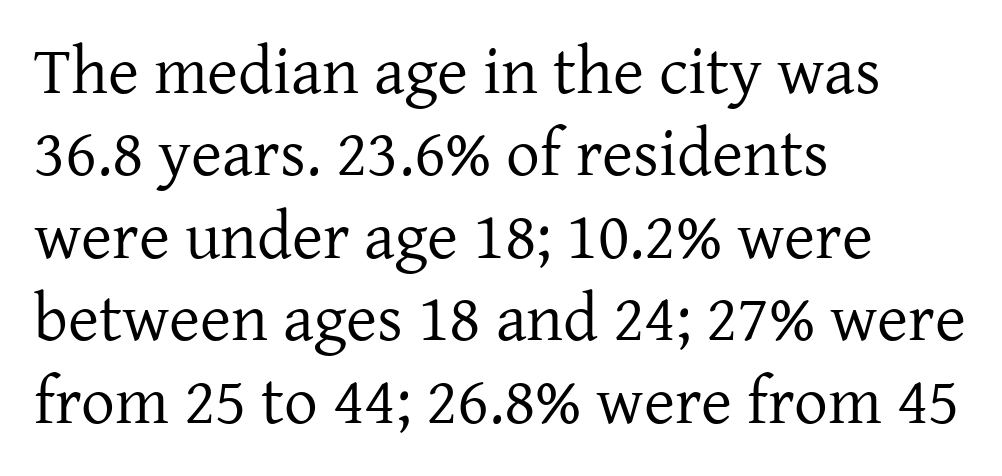
The image shows 67 px regular-weight serif type, upright; set left-aligned, line spacing 1.23x, normal letter spacing, not underlined; low stroke contrast and a medium x-height.
